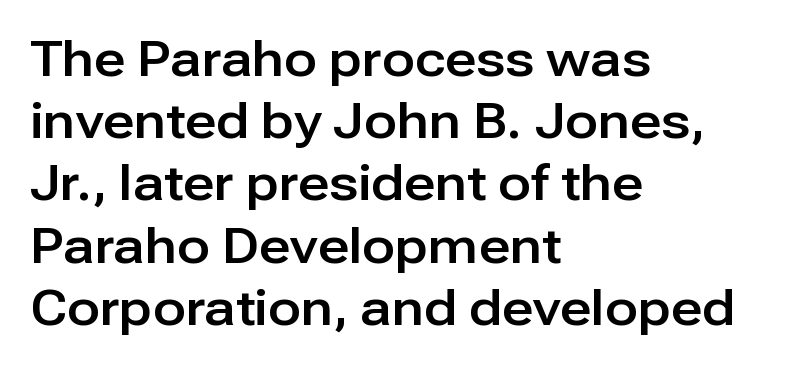
{"serif": "no", "italic": "no", "width": "normal", "stroke_contrast": "low", "x_height": "medium", "monospaced": "no", "underline": "no", "align": "left", "line_spacing": "normal", "line_spacing_ratio": 1.27, "letter_spacing": "normal", "letter_spacing_em": 0.0, "glyph_px": 49}
